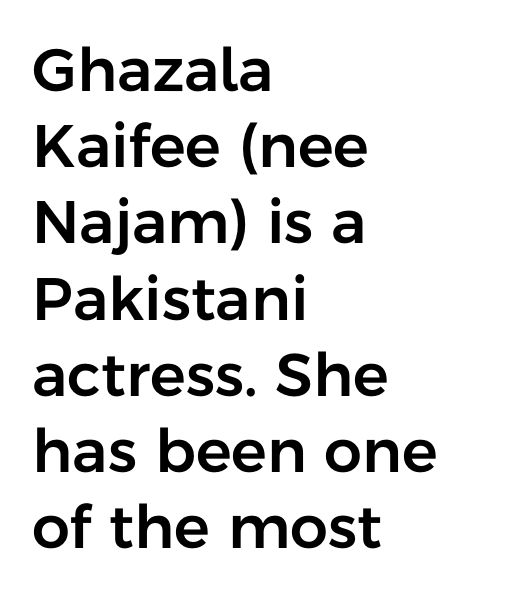
Q: Is the text italic (slanted)? A: No, it is upright.
Q: Is the typeface a serif or a sans-serif typeface? A: Sans-serif.
Q: Is the text underlined? A: No.
Q: How is the paragraph aligned? A: Left-aligned.
Q: Is the spacing between letters normal or unusually wide? A: Normal.
Q: Is the spacing between lines tight, normal or loose? A: Normal.
Q: Width (condensed, normal, or wide)? A: Normal.
Q: Stroke contrast? A: Low.
Q: x-height? A: Medium.
Q: Monospaced? A: No.
